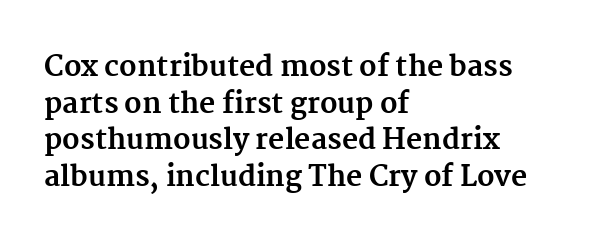
The image shows 28 px bold serif type, upright; set left-aligned, normal line spacing (1.31x), normal letter spacing, not underlined; medium stroke contrast and a medium x-height.
